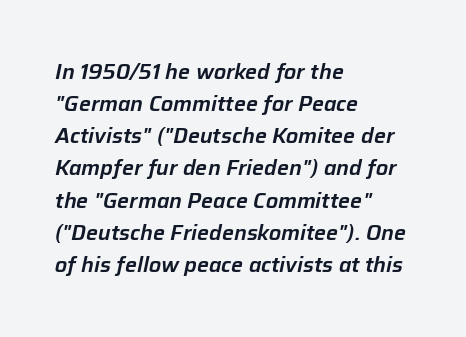
An italicized treatment has been applied to the whole sample. The leading is moderate, giving the passage an even texture. The face used here is rendered with its standard letterfit. Glance below the letters and you will spot only blank space. Left-aligned paragraph, ragged on the right.
